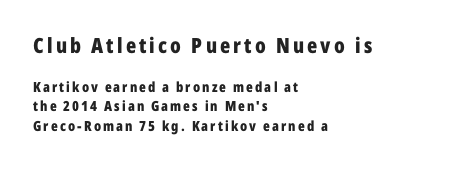
Typographic density is high because the face is bold. Does the leading feel generous? No, just average. Unmarked baselines from the first word to the last. If you drew a line through each stem, it would be perfectly vertical.
